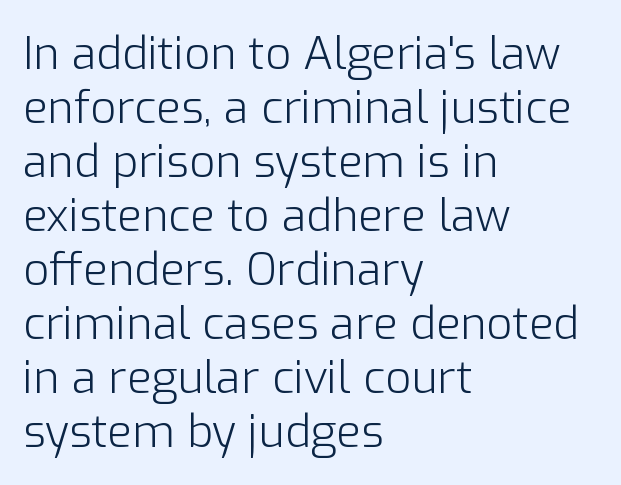
The image shows 45 px light sans-serif type, upright; set left-aligned, line spacing 1.2x, normal letter spacing, not underlined; low stroke contrast and a medium x-height.
